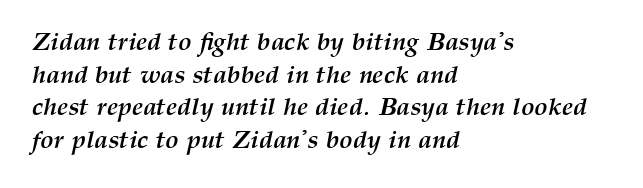
{"italic": "yes", "lean": "right", "slant_degrees": 12, "bold": "yes", "underline": "no", "align": "left", "line_spacing": "normal", "line_spacing_ratio": 1.31, "letter_spacing": "normal", "letter_spacing_em": 0.0, "glyph_px": 25}
